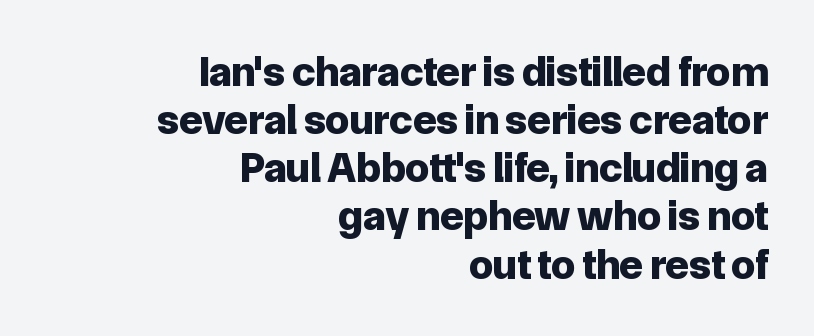
{"serif": "no", "italic": "no", "bold": "yes", "weight": "bold", "width": "normal", "stroke_contrast": "low", "x_height": "medium", "monospaced": "no", "underline": "no", "align": "right", "line_spacing": "tight", "line_spacing_ratio": 1.12, "letter_spacing": "normal", "letter_spacing_em": 0.0, "glyph_px": 43}
